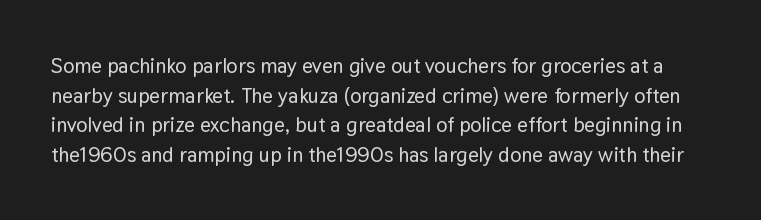
{"italic": "no", "underline": "no", "line_spacing": "normal", "line_spacing_ratio": 1.41, "letter_spacing": "normal", "letter_spacing_em": 0.0, "glyph_px": 21}
